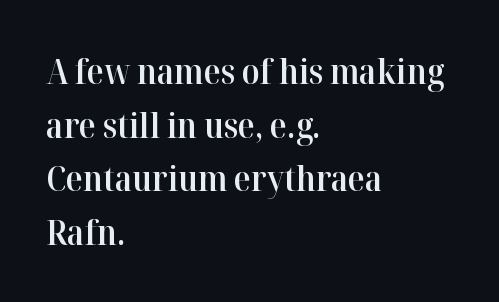
Q: Is the text bold? A: Semi-bold.
Q: Is the text italic (slanted)? A: No, it is upright.
Q: Is the typeface a serif or a sans-serif typeface? A: Serif.
Q: Is the text underlined? A: No.
Q: How is the paragraph aligned? A: Left-aligned.
Q: Is the spacing between letters normal or unusually wide? A: Normal.
Q: Is the spacing between lines tight, normal or loose? A: Normal.
Q: Width (condensed, normal, or wide)? A: Normal.
Q: Stroke contrast? A: High.
Q: x-height? A: Medium.
Q: Monospaced? A: No.
